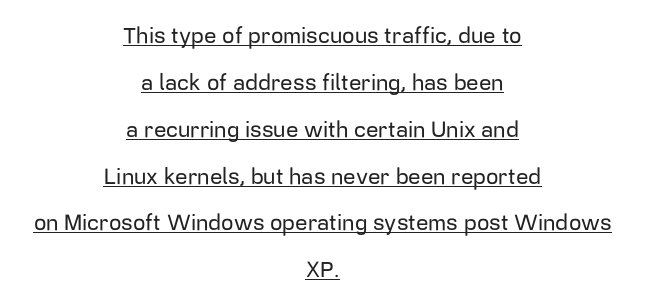
The image shows 22 px text type, upright; set centered, loose line spacing (2.13x), normal letter spacing, underlined.
